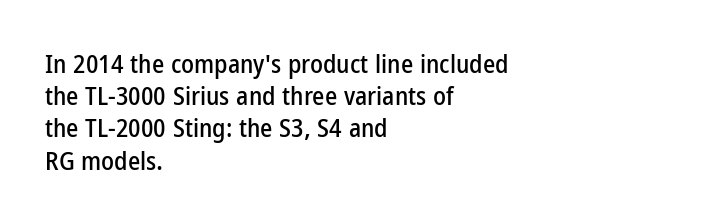
{"italic": "no", "underline": "no", "align": "left", "line_spacing_ratio": 1.24, "letter_spacing": "normal", "letter_spacing_em": 0.0, "glyph_px": 26}
